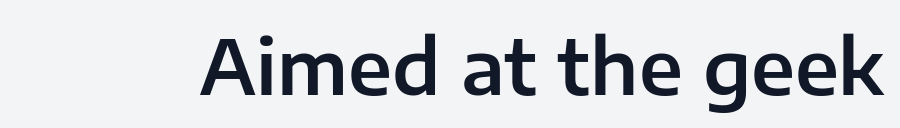
This sample has the flowing, uneven cadence of proportional lettering. This sample uses an upright cut, with every glyph sitting square on the baseline. Unlike a traditional serif, this face leaves its strokes unadorned. Between one letter and the next there's only the usual sliver of space. Lines of text with bare space underneath.
